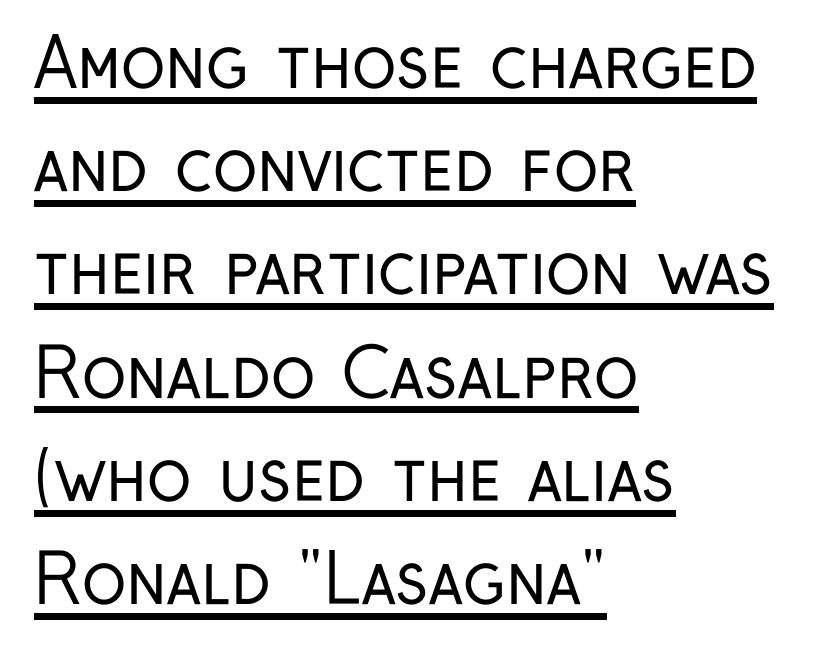
The image shows 67 px regular-weight, condensed sans-serif type, upright; set left-aligned, normal line spacing (1.54x), normal letter spacing, underlined; low stroke contrast and a medium x-height.
